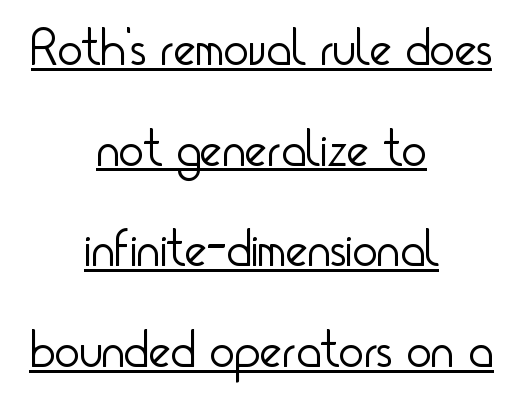
Students, observe the line beneath the letters — that is underlining. Is the type heavy? It reads as light-to-regular instead. The line texture is even and compact thanks to regular tracking. Observe the absence of serifs on each vertical stroke in this sample. Horizontal alignment here is central, giving a formal, balanced look.
